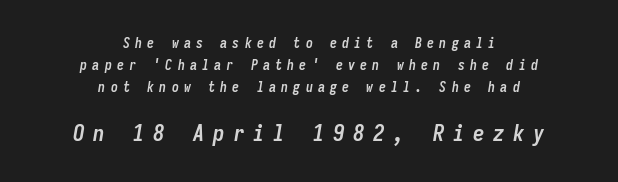
Q: Is the text bold? A: Yes.
Q: Is the text italic (slanted)? A: Yes, it leans right by about 9 degrees.
Q: Is the text underlined? A: No.
Q: How is the paragraph aligned? A: Centered.
Q: Is the spacing between letters normal or unusually wide? A: Unusually wide.
Q: Is the spacing between lines tight, normal or loose? A: Normal.
Q: Which block of text is set in a larger size, the first (top) or the second (bottom)? A: The second (bottom) one.
